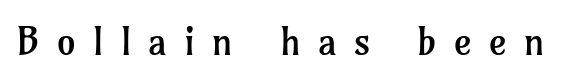
Q: Is the text bold? A: No.
Q: Is the text italic (slanted)? A: No, it is upright.
Q: Is the typeface a serif or a sans-serif typeface? A: Serif.
Q: Is the text underlined? A: No.
Q: Is the spacing between letters normal or unusually wide? A: Unusually wide.
Q: Width (condensed, normal, or wide)? A: Normal.
Q: Stroke contrast? A: Low.
Q: x-height? A: Medium.
Q: Monospaced? A: No.
